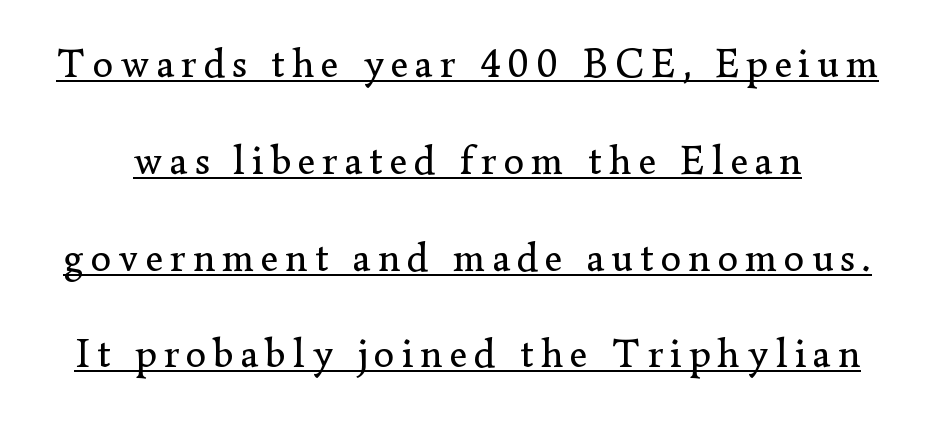
The image shows 41 px regular-weight serif type, upright; set loose line spacing (2.36x), underlined; low stroke contrast and a small x-height.
